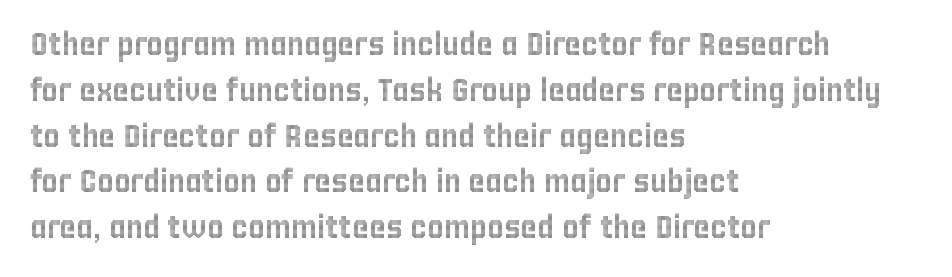
Q: Is the text italic (slanted)? A: No, it is upright.
Q: Is the text underlined? A: No.
Q: How is the paragraph aligned? A: Left-aligned.
Q: Is the spacing between letters normal or unusually wide? A: Normal.
Q: Is the spacing between lines tight, normal or loose? A: Normal.
Q: Width (condensed, normal, or wide)? A: Condensed.
Q: x-height? A: Large.
Q: Monospaced? A: No.
